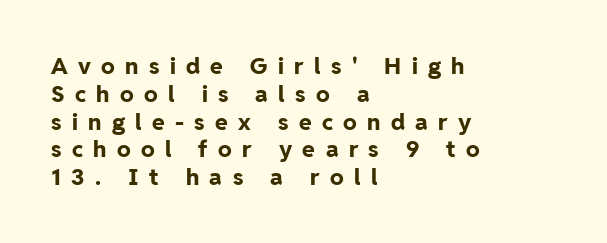
This sample uses an upright cut, with every glyph sitting square on the baseline. The space beneath each line is pristine and unruled. As a designer I'd log this as weight 700, bold. Spacing between characters has been opened up far beyond the box default.
